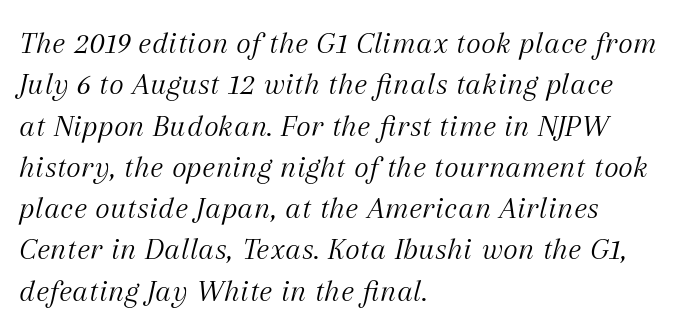
The image shows 32 px light serif type, italic (leaning right); set left-aligned, normal line spacing (1.29x), normal letter spacing, not underlined; medium stroke contrast and a medium x-height.
